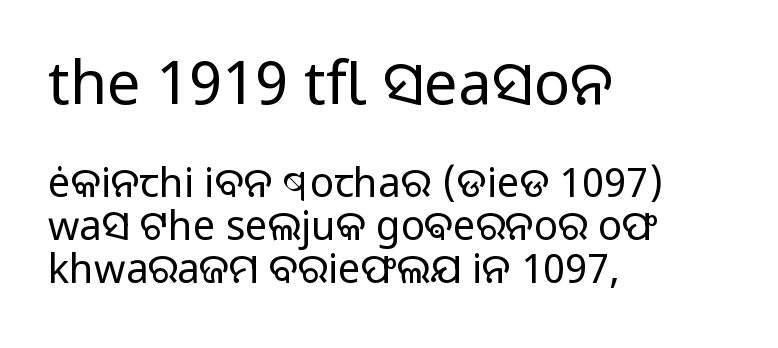
The image shows 60 px regular-weight sans-serif type, upright; set left-aligned, tight line spacing (1.07x), normal letter spacing, not underlined; the first (top) block is 1.5x larger; low stroke contrast and a medium x-height.
